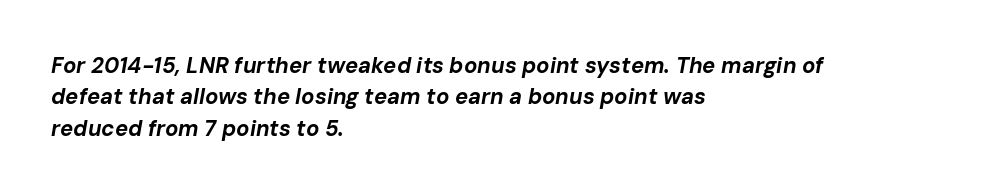
Heavy-handed strokes throughout: this text is bold. An italicized treatment has been applied to the whole sample. The vertical gap from one line to the next is medium. Caption: standard tracking, unaltered. This rendering uses left alignment, leaving the right contour irregular. The gap between lines stays unmarked.
